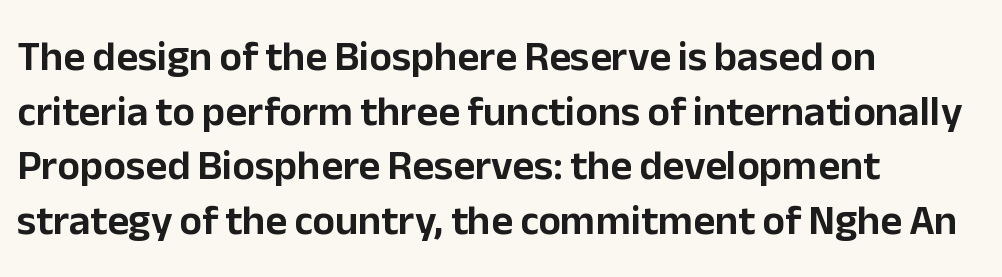
{"serif": "no", "italic": "no", "width": "normal", "stroke_contrast": "low", "x_height": "medium", "monospaced": "no", "underline": "no", "align": "left", "line_spacing": "normal", "line_spacing_ratio": 1.3, "letter_spacing": "normal", "letter_spacing_em": 0.0, "glyph_px": 42}
